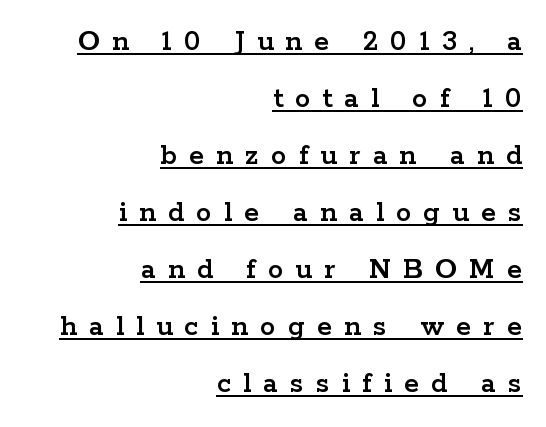
Q: Is the text italic (slanted)? A: No, it is upright.
Q: Is the typeface a serif or a sans-serif typeface? A: Serif.
Q: Is the text underlined? A: Yes.
Q: How is the paragraph aligned? A: Right-aligned.
Q: Is the spacing between letters normal or unusually wide? A: Unusually wide.
Q: Width (condensed, normal, or wide)? A: Wide.
Q: Stroke contrast? A: Low.
Q: x-height? A: Medium.
Q: Monospaced? A: No.
